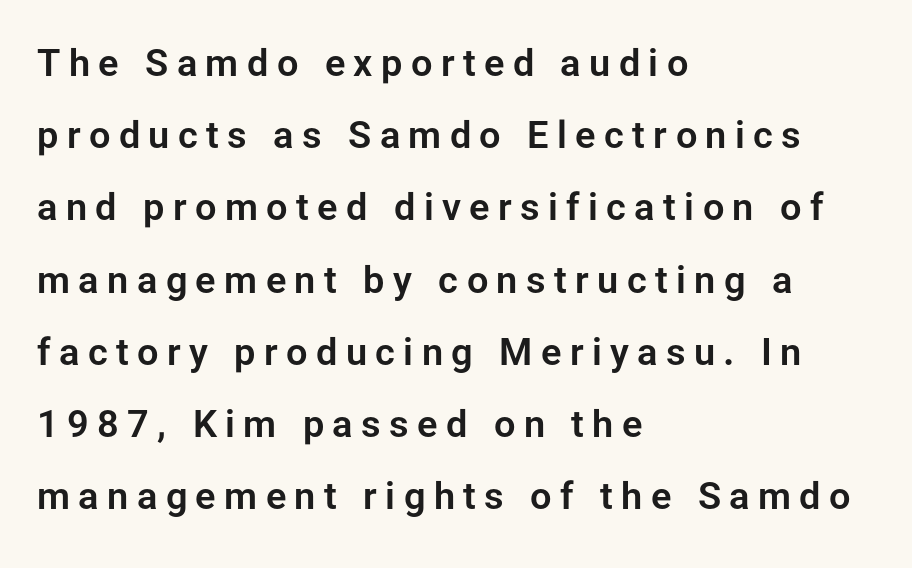
The image shows 38 px sans-serif type, upright; set left-aligned, loose line spacing (1.9x), unusually wide letter spacing (+0.22 em), not underlined; low stroke contrast and a medium x-height.
